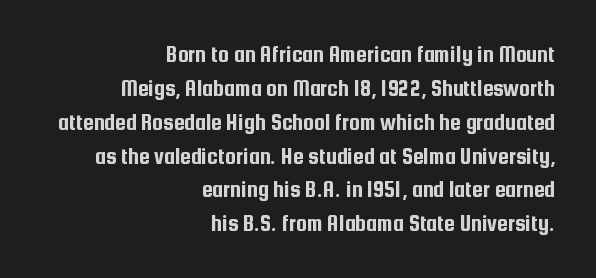
{"italic": "no", "underline": "no", "align": "right", "line_spacing": "normal", "line_spacing_ratio": 1.41, "letter_spacing": "normal", "letter_spacing_em": 0.0, "glyph_px": 24}
